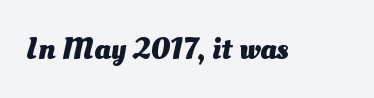
{"bold": "yes", "weight": "heavy", "width": "normal", "stroke_contrast": "medium", "x_height": "small", "monospaced": "no", "underline": "no", "letter_spacing": "normal", "letter_spacing_em": 0.0, "glyph_px": 32}
